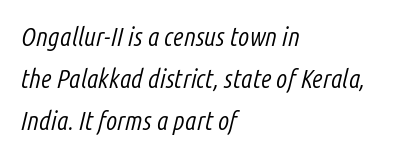
The image shows 26 px text type, italic (leaning right); set left-aligned, normal line spacing (1.61x), normal letter spacing, not underlined.
